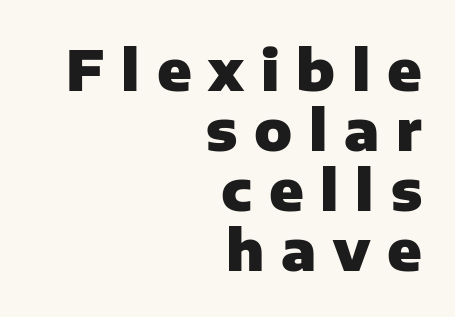
{"serif": "no", "italic": "no", "bold": "yes", "weight": "heavy", "width": "normal", "stroke_contrast": "low", "x_height": "medium", "monospaced": "no", "underline": "no", "align": "right", "line_spacing": "tight", "line_spacing_ratio": 1.07, "letter_spacing": "wide", "letter_spacing_em": 0.3, "glyph_px": 56}
